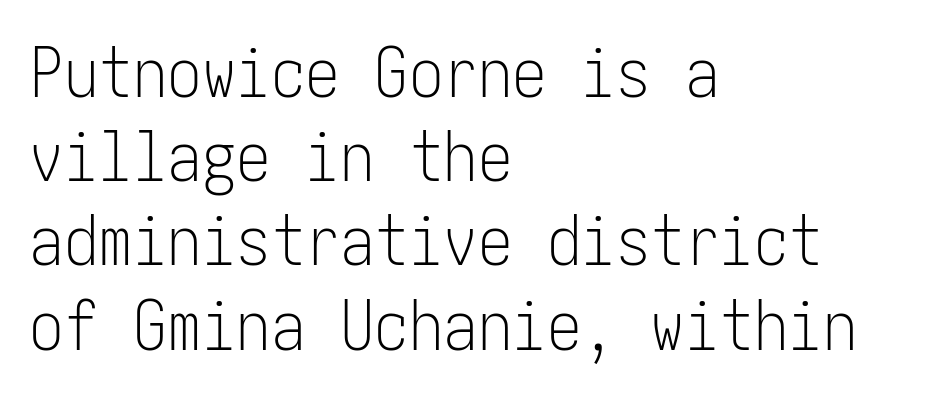
Q: Is the text bold? A: No.
Q: Is the text italic (slanted)? A: No, it is upright.
Q: Is the typeface a serif or a sans-serif typeface? A: Sans-serif.
Q: Is the text underlined? A: No.
Q: How is the paragraph aligned? A: Left-aligned.
Q: Is the spacing between letters normal or unusually wide? A: Normal.
Q: Width (condensed, normal, or wide)? A: Condensed.
Q: Stroke contrast? A: Low.
Q: x-height? A: Medium.
